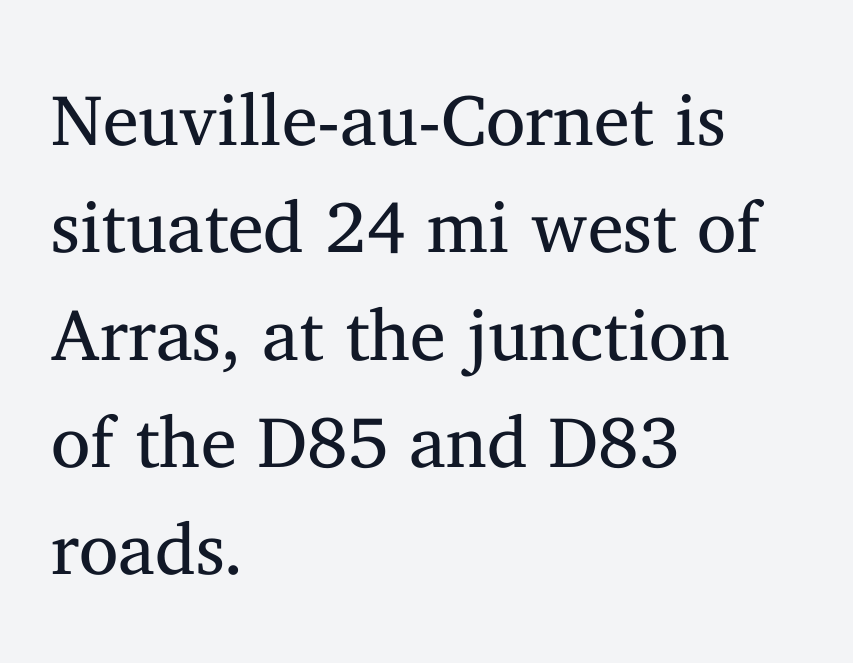
Q: Is the text bold? A: No.
Q: Is the text italic (slanted)? A: No, it is upright.
Q: Is the typeface a serif or a sans-serif typeface? A: Serif.
Q: Is the text underlined? A: No.
Q: How is the paragraph aligned? A: Left-aligned.
Q: Is the spacing between letters normal or unusually wide? A: Normal.
Q: Is the spacing between lines tight, normal or loose? A: Normal.
Q: Width (condensed, normal, or wide)? A: Normal.
Q: Stroke contrast? A: Medium.
Q: x-height? A: Medium.
Q: Monospaced? A: No.
